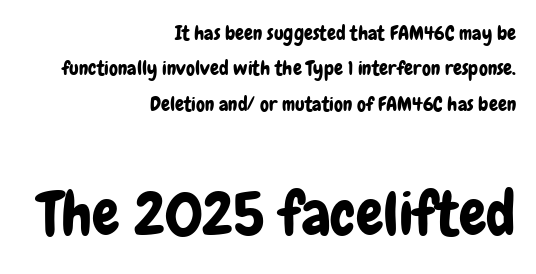
{"serif": "no", "italic": "no", "width": "condensed", "stroke_contrast": "low", "x_height": "medium", "monospaced": "no", "underline": "no", "align": "right", "line_spacing_ratio": 1.77, "letter_spacing": "normal", "letter_spacing_em": 0.0, "larger_block": "second", "size_ratio": 3.05, "glyph_px": 61}
